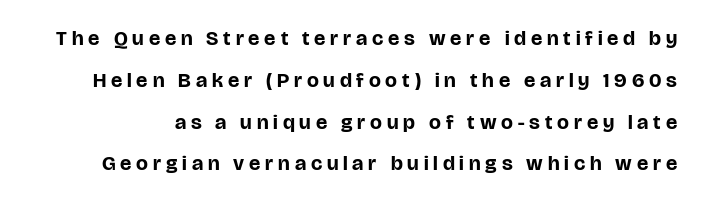
The image shows 21 px bold type, upright; set loose line spacing (1.99x), unusually wide letter spacing (+0.23 em), not underlined.
